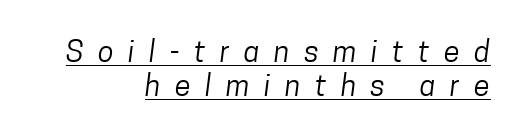
Q: Is the text bold? A: No.
Q: Is the typeface a serif or a sans-serif typeface? A: Sans-serif.
Q: Is the text underlined? A: Yes.
Q: How is the paragraph aligned? A: Right-aligned.
Q: Is the spacing between letters normal or unusually wide? A: Unusually wide.
Q: Width (condensed, normal, or wide)? A: Condensed.
Q: Stroke contrast? A: Low.
Q: x-height? A: Medium.
Q: Monospaced? A: No.
